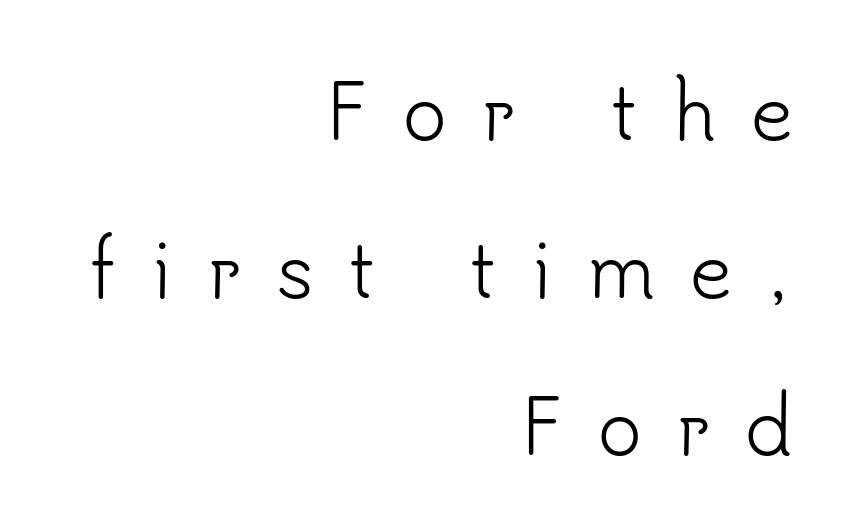
{"serif": "no", "italic": "no", "bold": "no", "weight": "light", "width": "normal", "stroke_contrast": "low", "x_height": "small", "monospaced": "no", "underline": "no", "align": "right", "line_spacing": "loose", "line_spacing_ratio": 2.13, "letter_spacing": "wide", "letter_spacing_em": 0.47, "glyph_px": 74}
